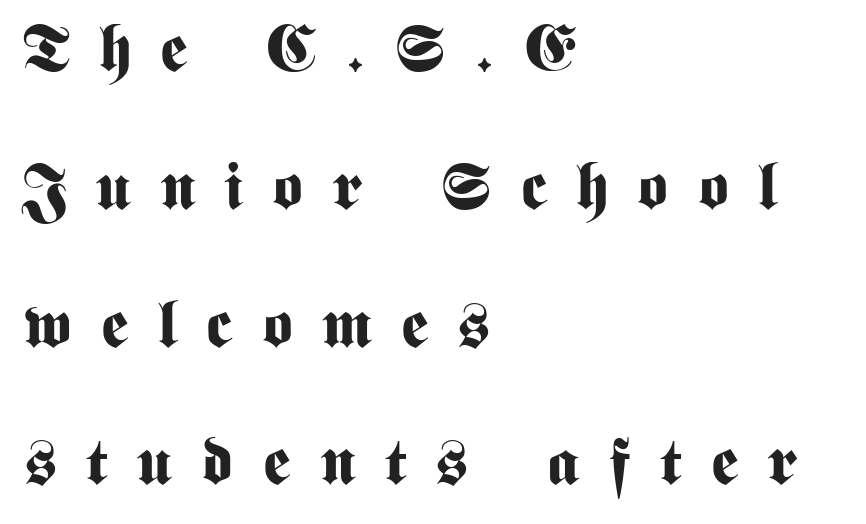
{"serif": "no", "italic": "no", "bold": "yes", "weight": "bold", "width": "condensed", "stroke_contrast": "medium", "x_height": "medium", "monospaced": "no", "underline": "no", "align": "left", "line_spacing": "loose", "line_spacing_ratio": 2.12, "letter_spacing": "wide", "letter_spacing_em": 0.45, "glyph_px": 65}
